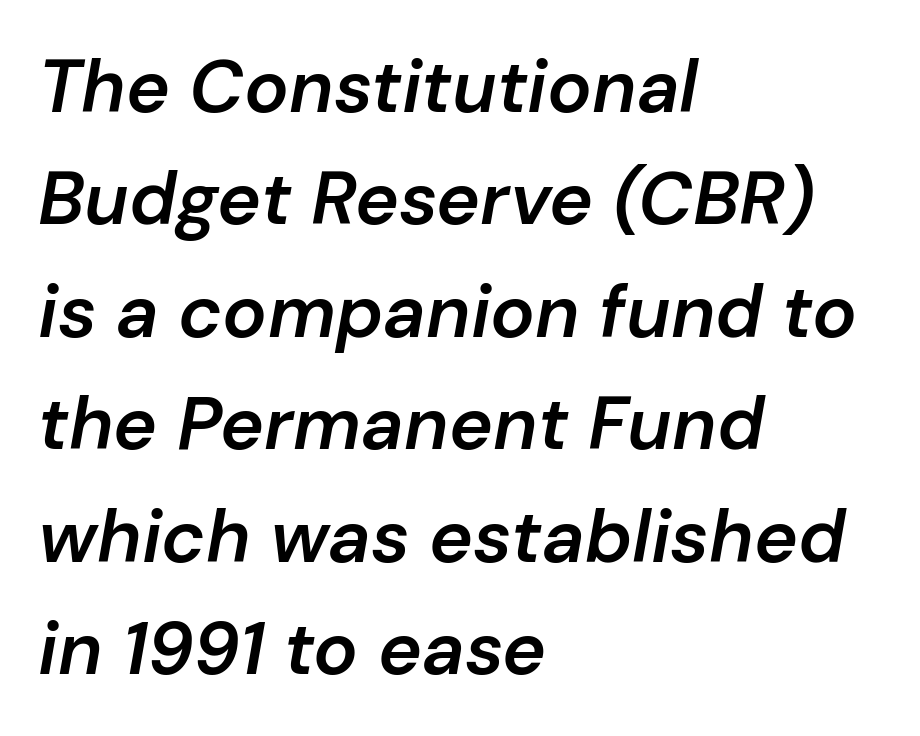
Q: Is the text bold? A: Semi-bold.
Q: Is the text italic (slanted)? A: Yes, it leans right by about 10 degrees.
Q: Is the text underlined? A: No.
Q: How is the paragraph aligned? A: Left-aligned.
Q: Is the spacing between letters normal or unusually wide? A: Normal.
Q: Is the spacing between lines tight, normal or loose? A: Normal.
Q: Width (condensed, normal, or wide)? A: Normal.
Q: Stroke contrast? A: Low.
Q: x-height? A: Medium.
Q: Monospaced? A: No.
